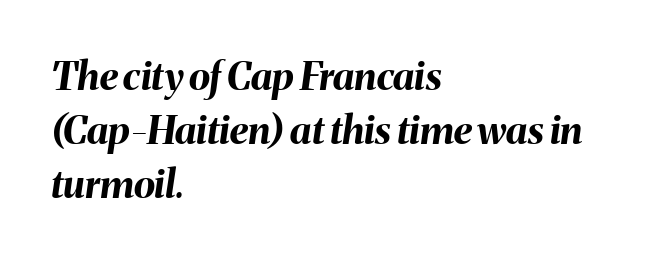
Q: Is the text bold? A: Yes.
Q: Is the text italic (slanted)? A: Yes, it leans right by about 8 degrees.
Q: Is the text underlined? A: No.
Q: How is the paragraph aligned? A: Left-aligned.
Q: Is the spacing between letters normal or unusually wide? A: Normal.
Q: Is the spacing between lines tight, normal or loose? A: Normal.
Q: Width (condensed, normal, or wide)? A: Normal.
Q: Stroke contrast? A: Medium.
Q: x-height? A: Medium.
Q: Monospaced? A: No.
